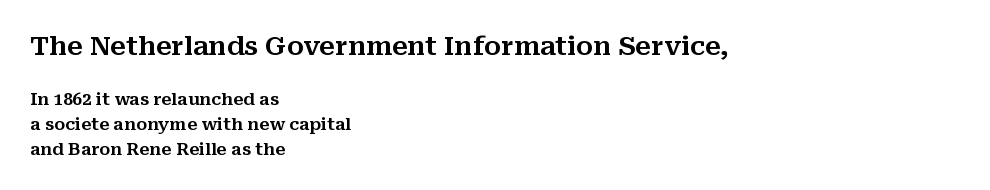
The image shows 26 px text type, upright; set left-aligned, normal line spacing (1.47x), normal letter spacing, not underlined; the first (top) block is 1.53x larger.
